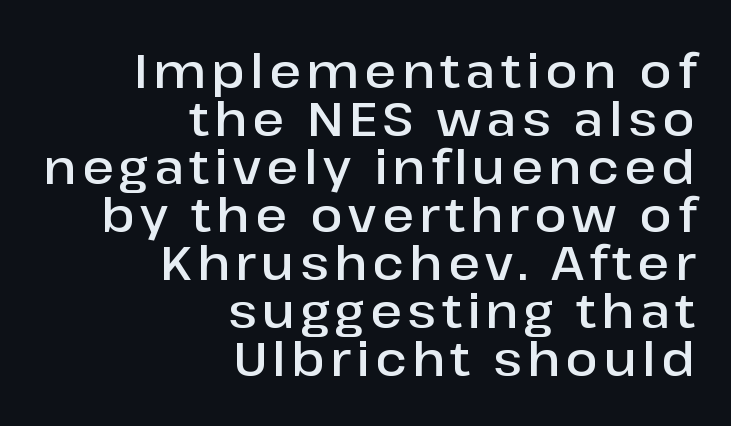
The glyphs have the mass of a demibold cut, below bold. Is this a fixed-width face? No — the glyphs have proportional, varying widths. The characters display no serif detailing; their extremities are plain. Vertical spacing — tight.
